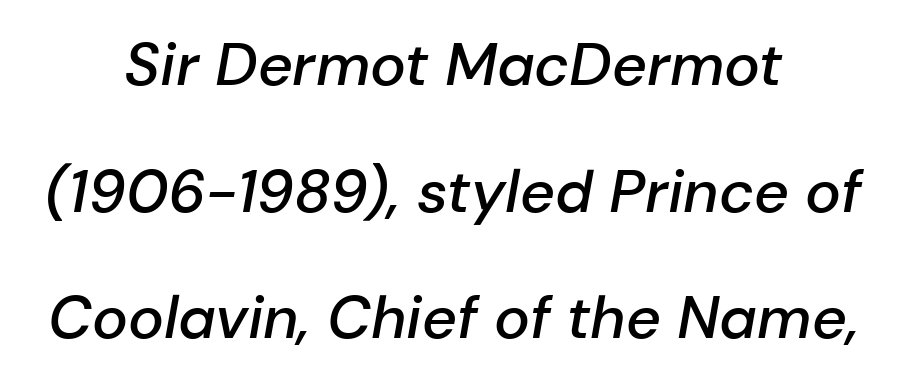
The rendering positions every line midway between the sides. Anything drawn beneath the words? Only blank space. Think of a printed novel: that variable character pitch is what you see here. Observe the ordinary spacing: letters are neighbours, not strangers.
